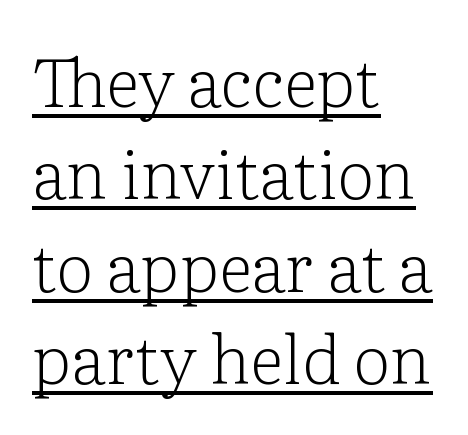
{"serif": "yes", "italic": "no", "bold": "no", "weight": "light", "width": "normal", "stroke_contrast": "low", "x_height": "medium", "monospaced": "no", "underline": "yes", "align": "left", "line_spacing": "normal", "line_spacing_ratio": 1.38, "letter_spacing": "normal", "letter_spacing_em": 0.0, "glyph_px": 67}
